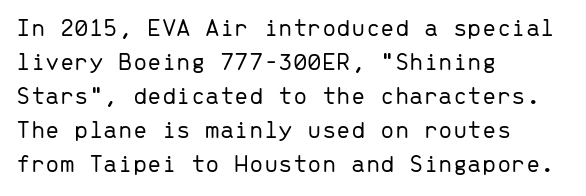
{"italic": "no", "bold": "no", "underline": "no", "align": "left", "line_spacing": "normal", "line_spacing_ratio": 1.31, "letter_spacing": "normal", "letter_spacing_em": 0.0, "glyph_px": 26}
